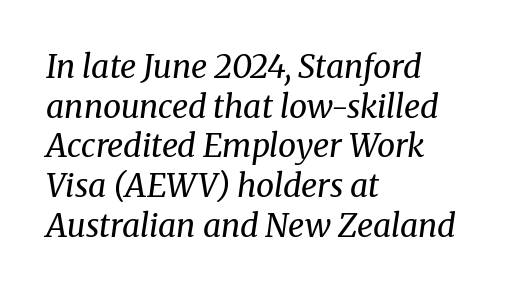
There is no visible air inserted between adjacent glyphs. Bare-footed words on every line. A typesetter would call this proportional, since set widths differ per character. Stems and bowls with no extra thickness — not bold.
